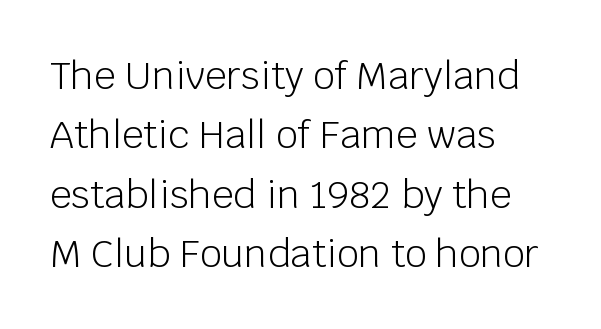
{"serif": "no", "italic": "no", "bold": "no", "weight": "light", "width": "normal", "stroke_contrast": "low", "x_height": "large", "monospaced": "no", "underline": "no", "align": "left", "line_spacing": "normal", "line_spacing_ratio": 1.56, "letter_spacing": "normal", "letter_spacing_em": 0.0, "glyph_px": 38}
